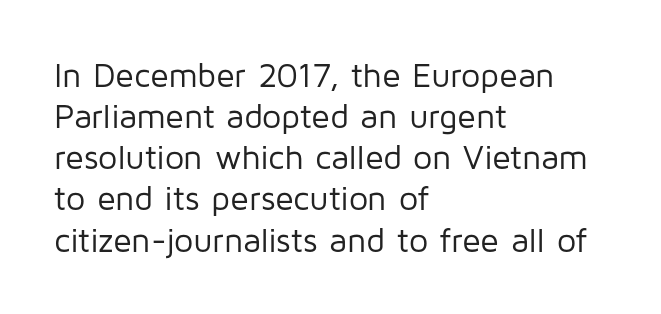
The image shows 34 px regular-weight sans-serif type, upright; set left-aligned, line spacing 1.21x, normal letter spacing, not underlined; low stroke contrast and a medium x-height.
